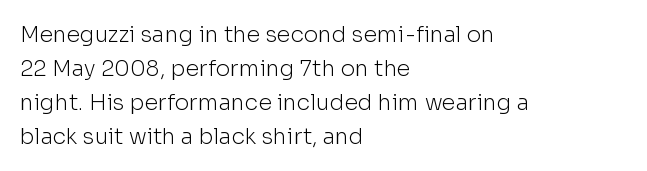
{"italic": "no", "bold": "no", "underline": "no", "align": "left", "line_spacing": "normal", "line_spacing_ratio": 1.54, "letter_spacing": "normal", "letter_spacing_em": 0.0, "glyph_px": 22}
